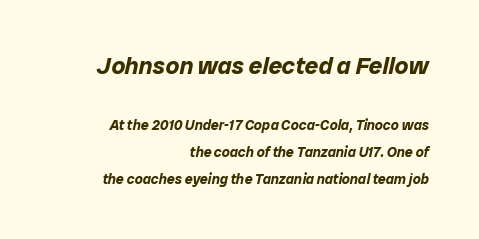
Summary of vertical rhythm: relaxed, with wide interline spacing. Visually the block forms a straight wall on the right and a jagged coastline on the left. Looking at the ascenders, they clearly lean. The space directly below the letters is spotless.
